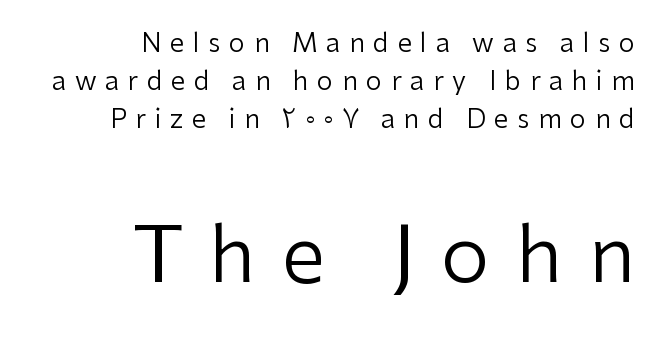
The image shows 78 px regular-weight sans-serif type, upright; set right-aligned, normal line spacing (1.47x), unusually wide letter spacing (+0.33 em), not underlined; the second (bottom) block is 3.0x larger; low stroke contrast and a medium x-height.
